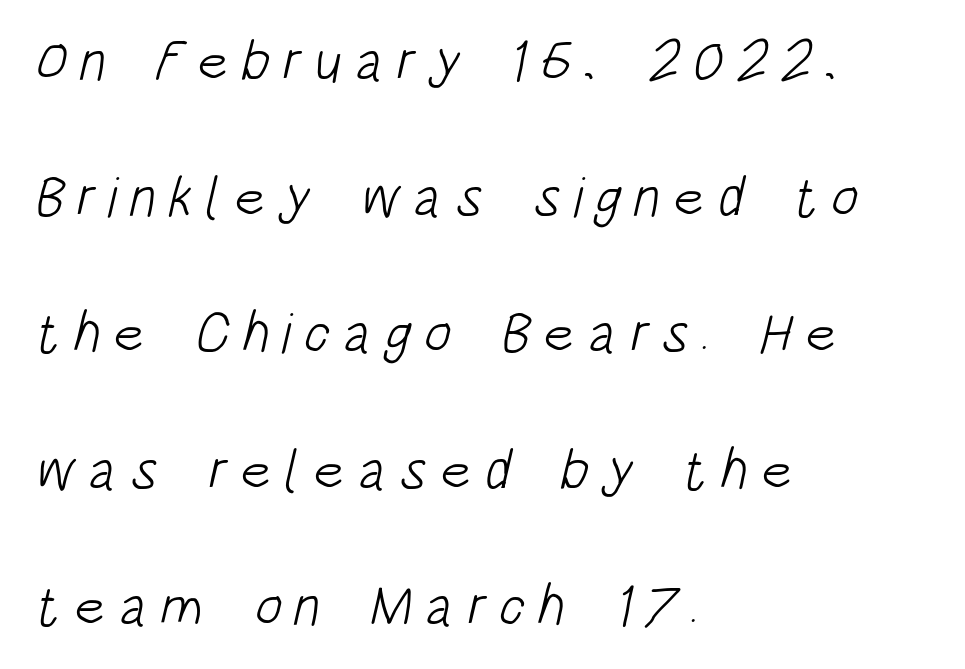
The image shows 57 px light, condensed sans-serif type; set left-aligned, loose line spacing (2.39x), unusually wide letter spacing (+0.22 em), not underlined; low stroke contrast and a large x-height.
